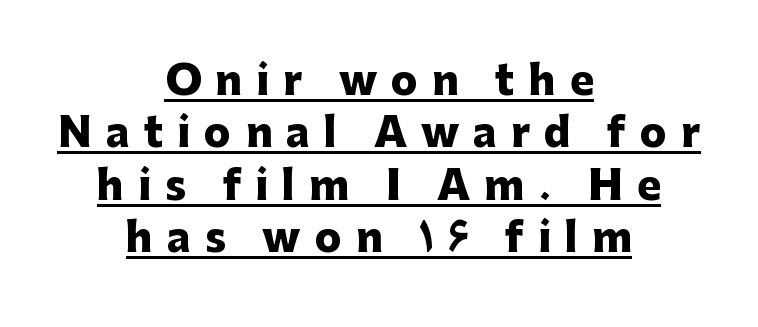
Q: Is the text bold? A: Yes.
Q: Is the text italic (slanted)? A: No, it is upright.
Q: Is the typeface a serif or a sans-serif typeface? A: Sans-serif.
Q: Is the text underlined? A: Yes.
Q: How is the paragraph aligned? A: Centered.
Q: Is the spacing between letters normal or unusually wide? A: Unusually wide.
Q: Is the spacing between lines tight, normal or loose? A: Normal.
Q: Width (condensed, normal, or wide)? A: Normal.
Q: Stroke contrast? A: Low.
Q: x-height? A: Medium.
Q: Monospaced? A: No.
